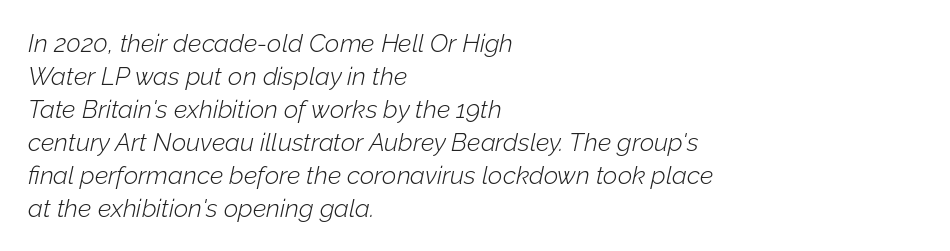
{"italic": "yes", "lean": "right", "slant_degrees": 12, "bold": "no", "underline": "no", "align": "left", "line_spacing": "normal", "line_spacing_ratio": 1.32, "letter_spacing": "normal", "letter_spacing_em": 0.0, "glyph_px": 25}
